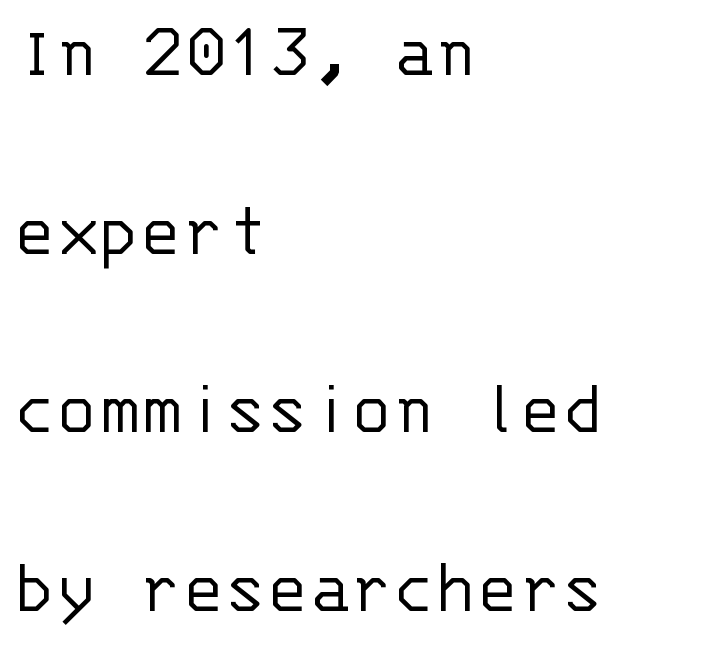
The image shows 78 px light sans-serif type, upright, monospaced; set left-aligned, loose line spacing (2.29x), normal letter spacing, not underlined; low stroke contrast and a large x-height.
